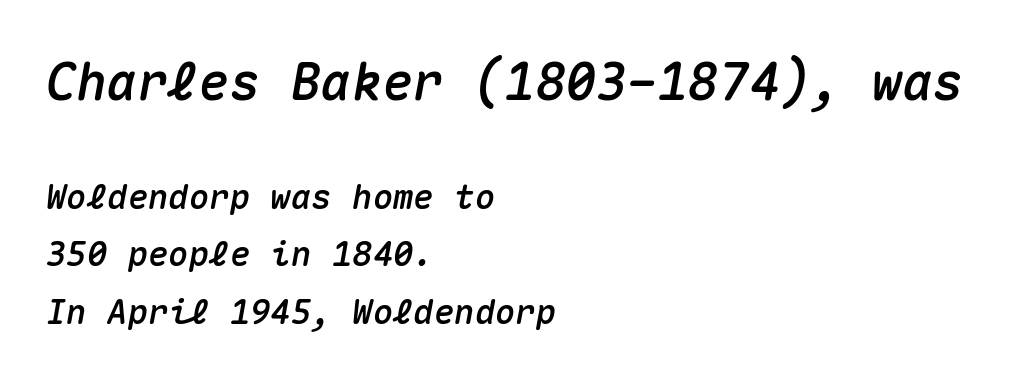
Words float on clear page, feet unadorned. There's an unmistakable incline to the writing here. Each letter, wide or thin by design, is forced into the same width here. The passage shown begins with its larger block and ends with its smaller one.
